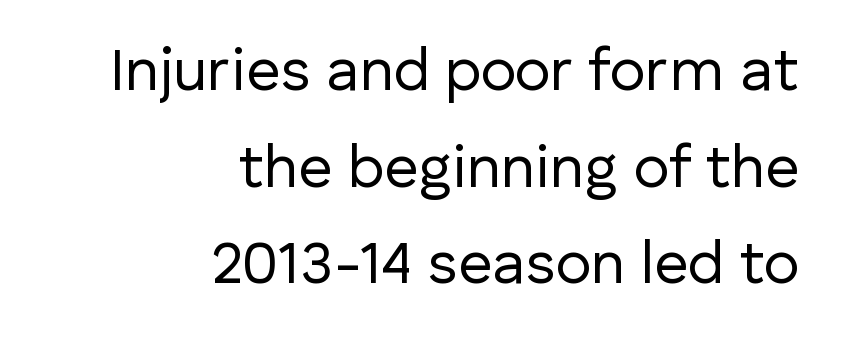
A typesetter would call this proportional, since set widths differ per character. Students, note that the glyphs here touch the page at normal intervals. Stem width sits at or under what a default text font uses. Ascenders rise straight up at ninety degrees. Each line ends at the same right margin while the left side varies. Does the type have serifs? No, each stem ends abruptly.
